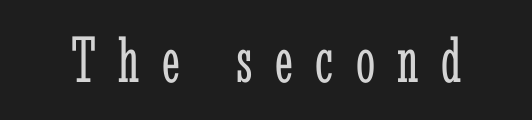
Ordinary non-slanted type is in use. The string is rendered with underlining switched off. This rendering widens character spacing well past its baseline value. The font is comparable to plain body text, perhaps lighter. The letters carry serifs — small finishing strokes at the ends of their stems.
